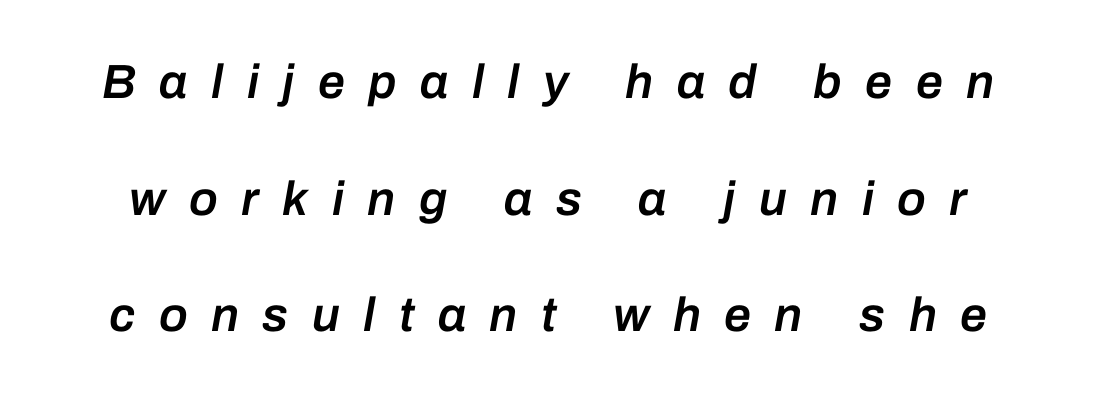
Q: Is the text bold? A: Semi-bold.
Q: Is the text italic (slanted)? A: Yes, it leans right by about 10 degrees.
Q: Is the text underlined? A: No.
Q: Is the spacing between letters normal or unusually wide? A: Unusually wide.
Q: Is the spacing between lines tight, normal or loose? A: Loose.
Q: Width (condensed, normal, or wide)? A: Normal.
Q: Stroke contrast? A: Low.
Q: x-height? A: Medium.
Q: Monospaced? A: No.
